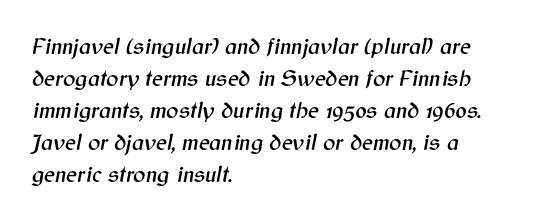
{"italic": "yes", "lean": "right", "slant_degrees": 12, "underline": "no", "align": "left", "line_spacing": "normal", "line_spacing_ratio": 1.39, "letter_spacing": "normal", "letter_spacing_em": 0.0, "glyph_px": 23}
